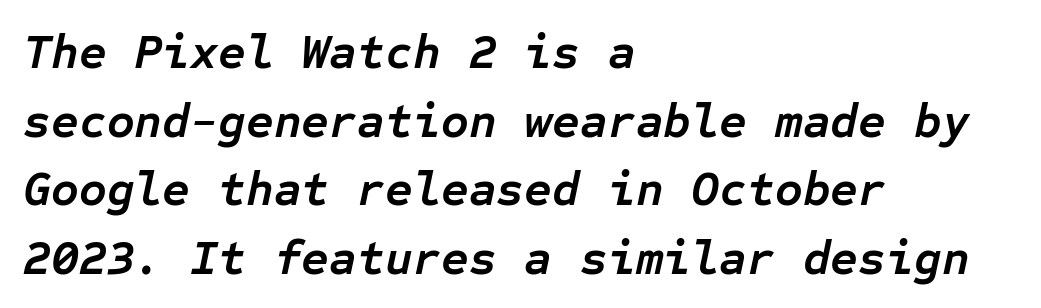
Where is the straight margin? On the left. Chunky letters — that's bold for sure. You could count columns in this text — the font is strictly monospaced. Observe the ordinary spacing: letters are neighbours, not strangers. In terms of leading, this rendering sits right in the middle.
